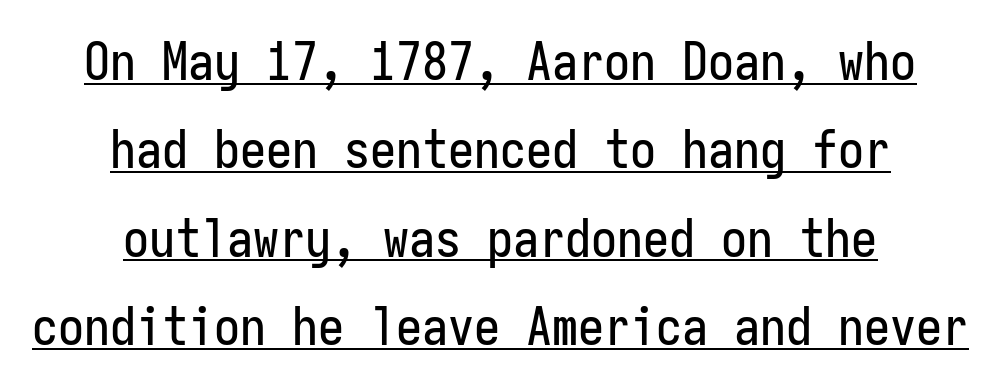
Q: Is the text italic (slanted)? A: No, it is upright.
Q: Is the typeface a serif or a sans-serif typeface? A: Sans-serif.
Q: Is the text underlined? A: Yes.
Q: How is the paragraph aligned? A: Centered.
Q: Is the spacing between letters normal or unusually wide? A: Normal.
Q: Is the spacing between lines tight, normal or loose? A: Normal.
Q: Width (condensed, normal, or wide)? A: Condensed.
Q: Stroke contrast? A: Low.
Q: x-height? A: Medium.
Q: Monospaced? A: Yes.
